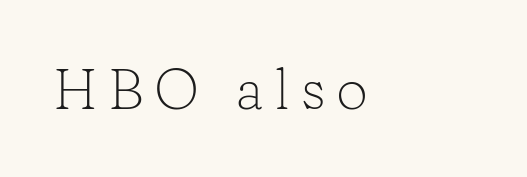
Check where the strokes stop: tiny serifs finish them off. Upright lettering throughout. Is the block centered? No — it sits flush against the left margin. The baseline area is clear. Compared with a typical body face, this is equally light or lighter still. Looks like regular typesetting: each glyph gets only the width it needs.
